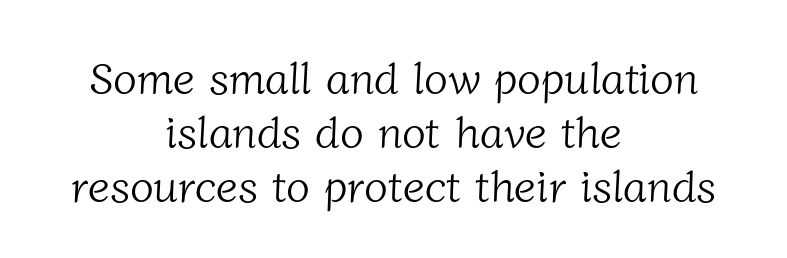
Stroke terminals: seriffed. The letterforms sit shoulder to shoulder at normal distance. The cut favours lightness, reaching ordinary text weight at its darkest. Do the characters align in a grid? No, the font is proportional. Caption: multi-line text, centered on the measure.
